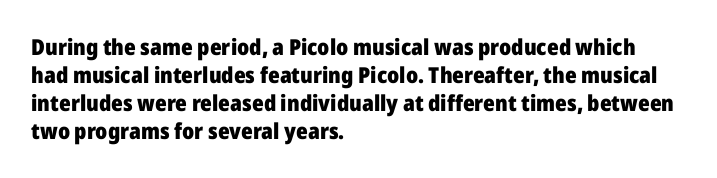
Q: Is the text bold? A: Yes.
Q: Is the text italic (slanted)? A: No, it is upright.
Q: Is the text underlined? A: No.
Q: How is the paragraph aligned? A: Left-aligned.
Q: Is the spacing between letters normal or unusually wide? A: Normal.
Q: Is the spacing between lines tight, normal or loose? A: Normal.
